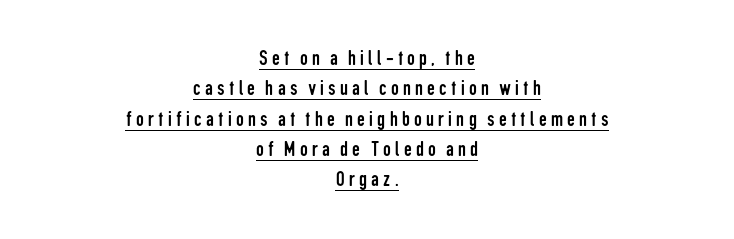
{"italic": "no", "bold": "no", "underline": "yes", "align": "center", "line_spacing": "normal", "line_spacing_ratio": 1.38, "glyph_px": 22}
